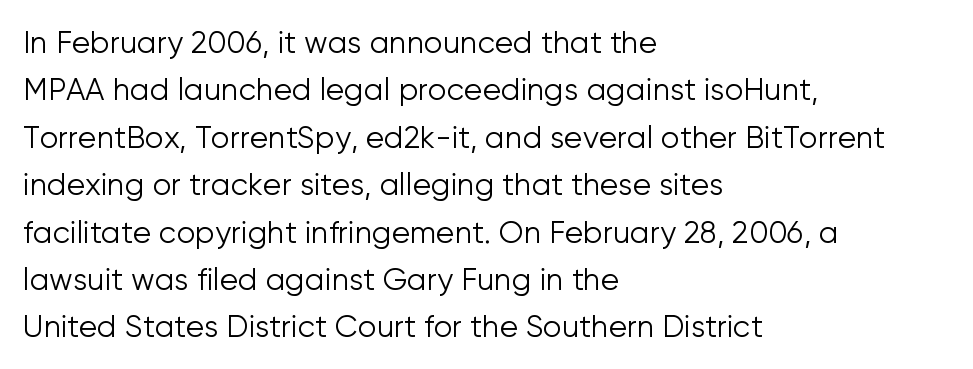
Ordinary non-slanted type is in use. Horizontal alignment here is leftward, the default for most running prose. Vertical spacing — default. Stems here are at most as thick as an everyday book face. The letters sit at their default tracking, neither squeezed nor spread. The designer went with a sans here, leaving each stem footless.
